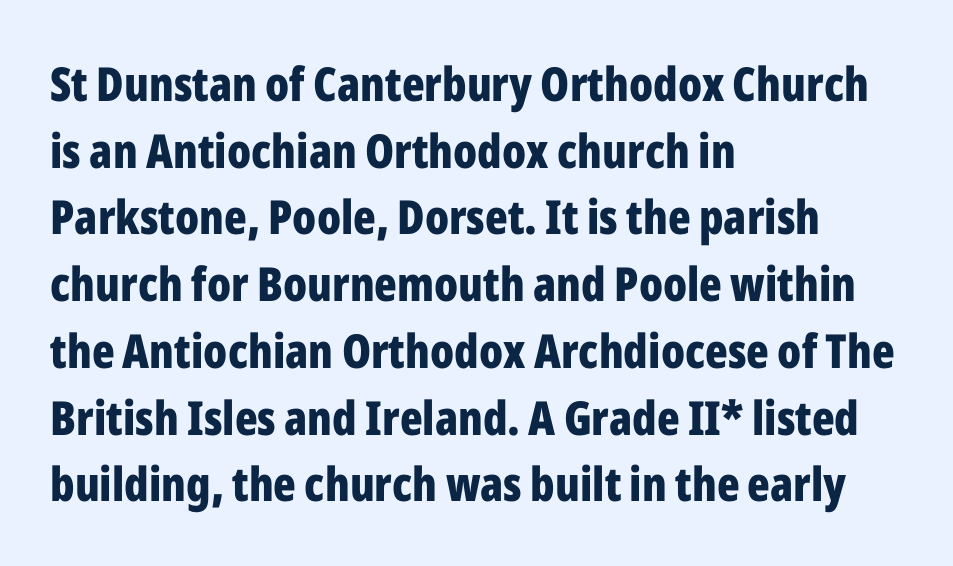
The image shows 47 px bold, condensed sans-serif type, upright; set left-aligned, normal line spacing (1.42x), normal letter spacing, not underlined; low stroke contrast and a medium x-height.
